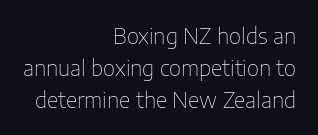
Q: Is the text bold? A: No.
Q: Is the text italic (slanted)? A: No, it is upright.
Q: Is the text underlined? A: No.
Q: How is the paragraph aligned? A: Right-aligned.
Q: Is the spacing between letters normal or unusually wide? A: Normal.
Q: Is the spacing between lines tight, normal or loose? A: Normal.
